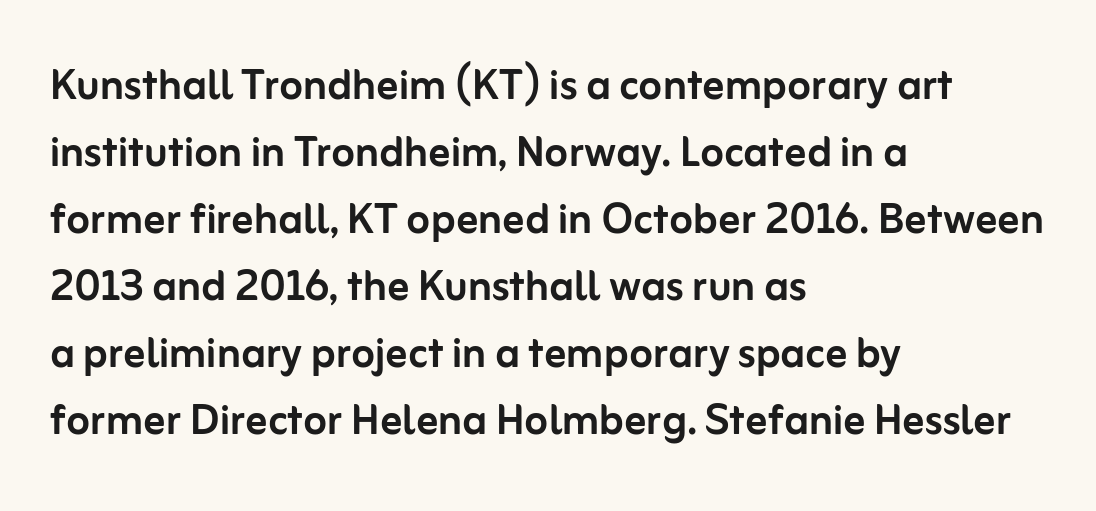
Q: Is the text italic (slanted)? A: No, it is upright.
Q: Is the typeface a serif or a sans-serif typeface? A: Sans-serif.
Q: Is the text underlined? A: No.
Q: How is the paragraph aligned? A: Left-aligned.
Q: Is the spacing between letters normal or unusually wide? A: Normal.
Q: Width (condensed, normal, or wide)? A: Normal.
Q: Stroke contrast? A: Low.
Q: x-height? A: Medium.
Q: Monospaced? A: No.
